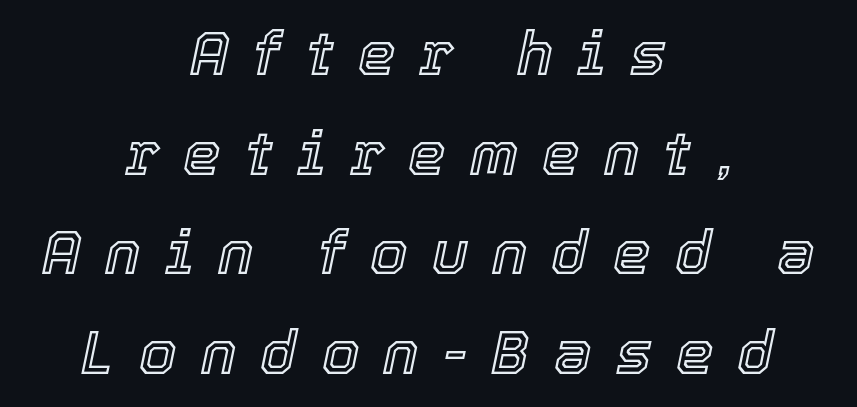
Unmarked baselines from the first word to the last. Students, note that the glyphs here are deliberately spaced far apart. Would a proofreader flag this as italicized? Yes. In CSS terms this would be text-align: center. The rows are spaced the way most documents space them.
